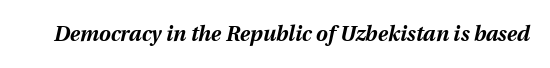
The image shows 21 px bold type, italic (leaning right); set normal letter spacing, not underlined.
